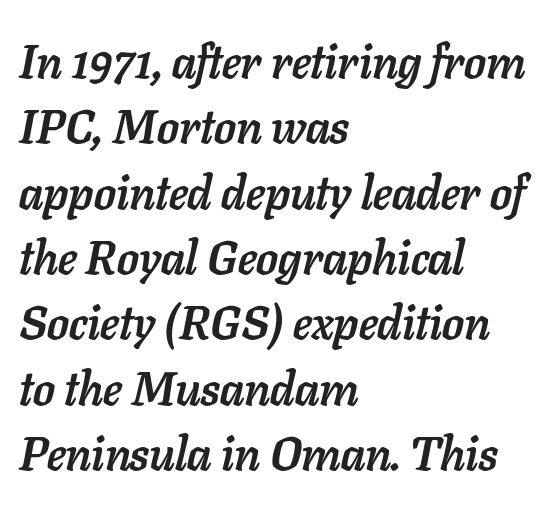
Q: Is the text bold? A: Yes.
Q: Is the text italic (slanted)? A: Yes, it leans right by about 11 degrees.
Q: Is the text underlined? A: No.
Q: How is the paragraph aligned? A: Left-aligned.
Q: Is the spacing between letters normal or unusually wide? A: Normal.
Q: Is the spacing between lines tight, normal or loose? A: Normal.
Q: Width (condensed, normal, or wide)? A: Normal.
Q: Stroke contrast? A: Low.
Q: x-height? A: Medium.
Q: Monospaced? A: No.
